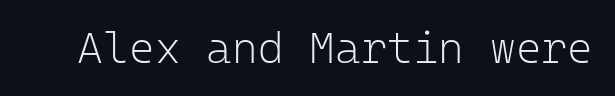
The image shows 44 px light sans-serif type, upright, monospaced; set normal letter spacing, not underlined; low stroke contrast and a medium x-height.
